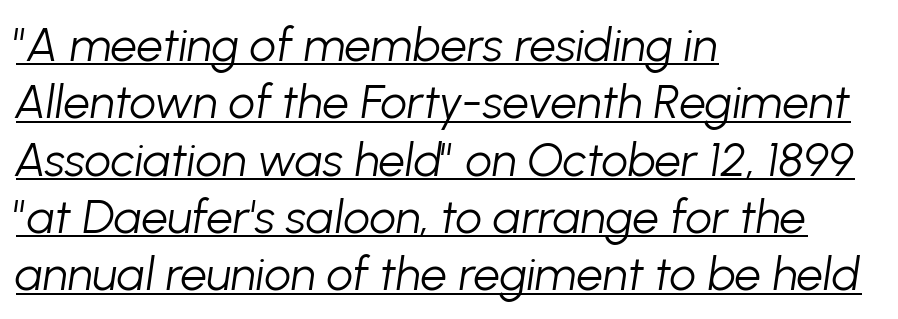
{"italic": "yes", "lean": "right", "slant_degrees": 8, "bold": "no", "weight": "light", "width": "normal", "stroke_contrast": "low", "x_height": "medium", "monospaced": "no", "underline": "yes", "align": "left", "line_spacing_ratio": 1.22, "letter_spacing": "normal", "letter_spacing_em": 0.0, "glyph_px": 47}
